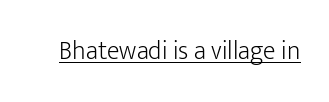
The image shows 26 px text type, upright; set normal letter spacing, underlined.
